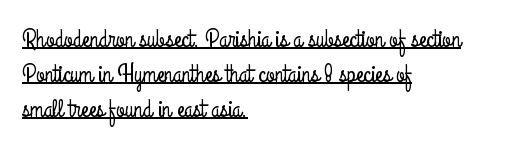
{"underline": "yes", "align": "left", "line_spacing": "normal", "line_spacing_ratio": 1.4, "letter_spacing": "normal", "letter_spacing_em": 0.0, "glyph_px": 25}
